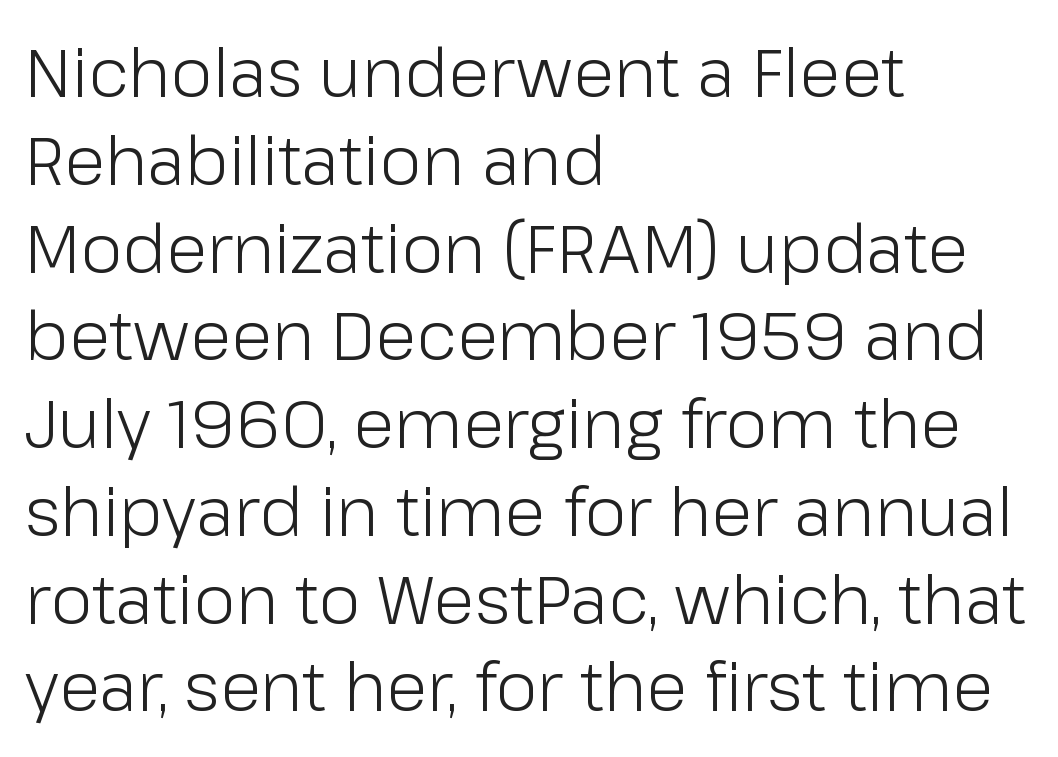
Q: Is the text bold? A: No.
Q: Is the text italic (slanted)? A: No, it is upright.
Q: Is the typeface a serif or a sans-serif typeface? A: Sans-serif.
Q: Is the text underlined? A: No.
Q: How is the paragraph aligned? A: Left-aligned.
Q: Is the spacing between letters normal or unusually wide? A: Normal.
Q: Is the spacing between lines tight, normal or loose? A: Normal.
Q: Width (condensed, normal, or wide)? A: Normal.
Q: Stroke contrast? A: Low.
Q: x-height? A: Medium.
Q: Monospaced? A: No.
